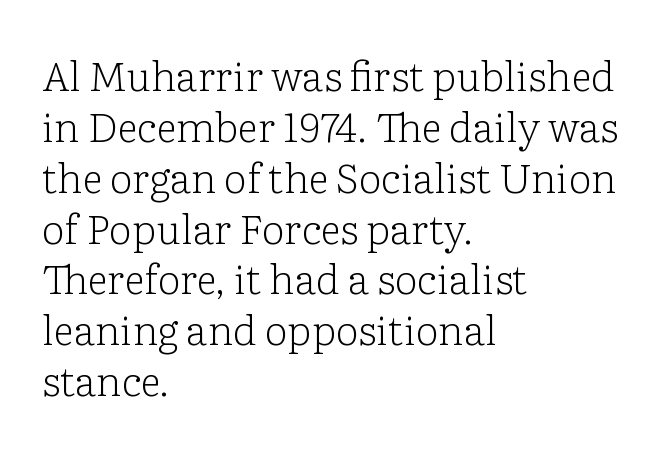
The image shows 41 px light serif type, upright; set left-aligned, line spacing 1.24x, normal letter spacing, not underlined; low stroke contrast and a medium x-height.
